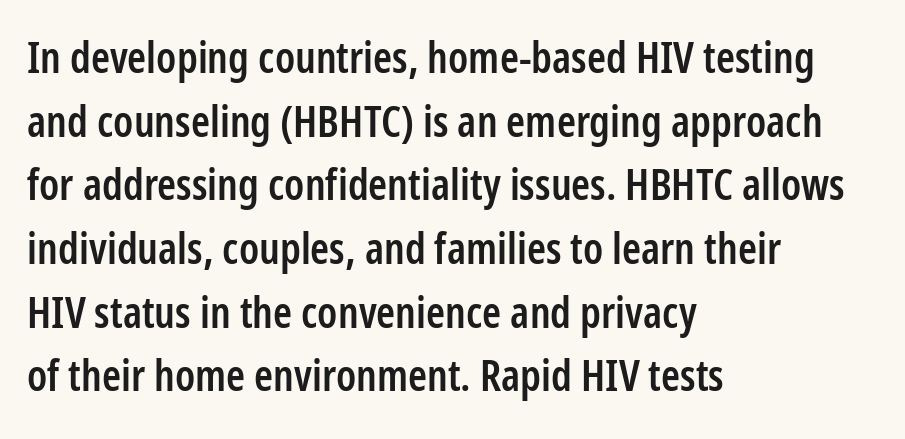
Q: Is the text bold? A: Semi-bold.
Q: Is the text italic (slanted)? A: No, it is upright.
Q: Is the typeface a serif or a sans-serif typeface? A: Sans-serif.
Q: Is the text underlined? A: No.
Q: How is the paragraph aligned? A: Left-aligned.
Q: Is the spacing between letters normal or unusually wide? A: Normal.
Q: Is the spacing between lines tight, normal or loose? A: Normal.
Q: Width (condensed, normal, or wide)? A: Condensed.
Q: Stroke contrast? A: Low.
Q: x-height? A: Medium.
Q: Monospaced? A: No.
